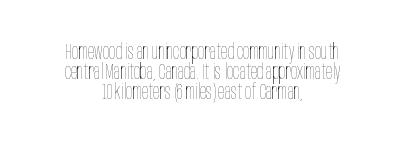
Regarding leading, the lines here are crowded together. If you folded the block vertically in half, each line would mirror itself in length. No extra ink here — the face is not bold. The lettering holds an erect, upright posture throughout. Rule under the text: the space is simply empty.
